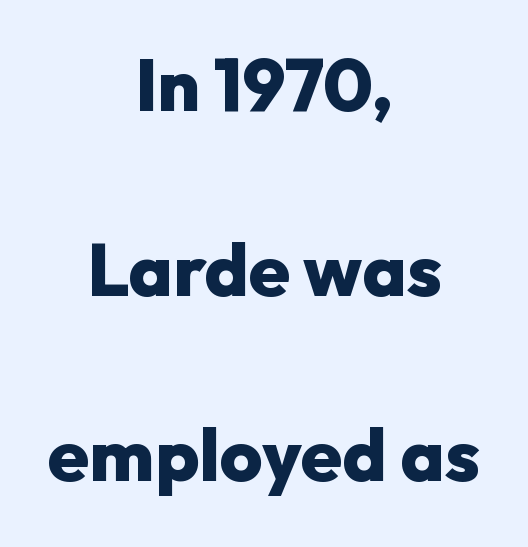
{"serif": "no", "italic": "no", "bold": "yes", "weight": "heavy", "width": "normal", "stroke_contrast": "low", "x_height": "medium", "monospaced": "no", "underline": "no", "align": "center", "line_spacing": "loose", "line_spacing_ratio": 2.5, "letter_spacing": "normal", "letter_spacing_em": 0.0, "glyph_px": 74}
